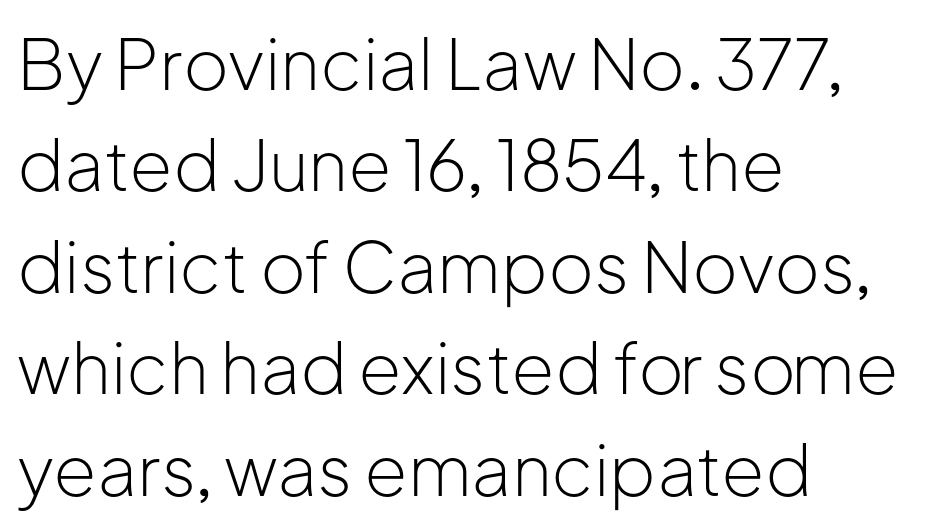
Nobody touched the tracking dial on this one. Nobody drew a line under any word here. The characters display no serif detailing; their extremities are plain. Short and long lines alike share a common starting point at left. This sample uses an upright cut, with every glyph sitting square on the baseline.
